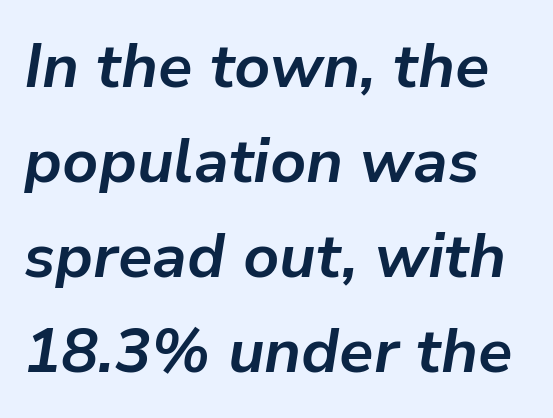
The image shows 62 px bold type, italic (leaning right); set normal line spacing (1.53x), normal letter spacing, not underlined; low stroke contrast and a medium x-height.
